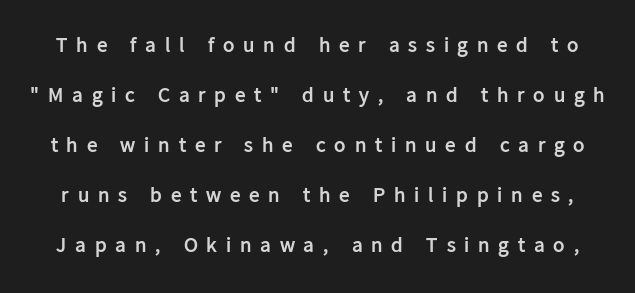
{"italic": "no", "bold": "yes", "underline": "no", "line_spacing": "loose", "line_spacing_ratio": 2.38, "letter_spacing": "wide", "letter_spacing_em": 0.42, "glyph_px": 21}
